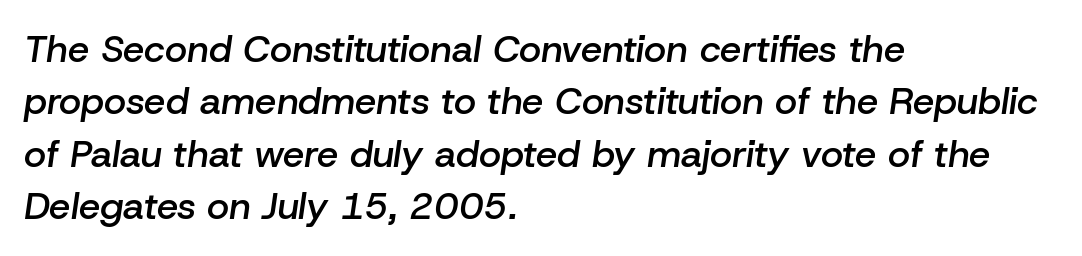
The image shows 38 px semibold type, italic (leaning right); set left-aligned, normal line spacing (1.38x), normal letter spacing, not underlined; low stroke contrast and a medium x-height.
